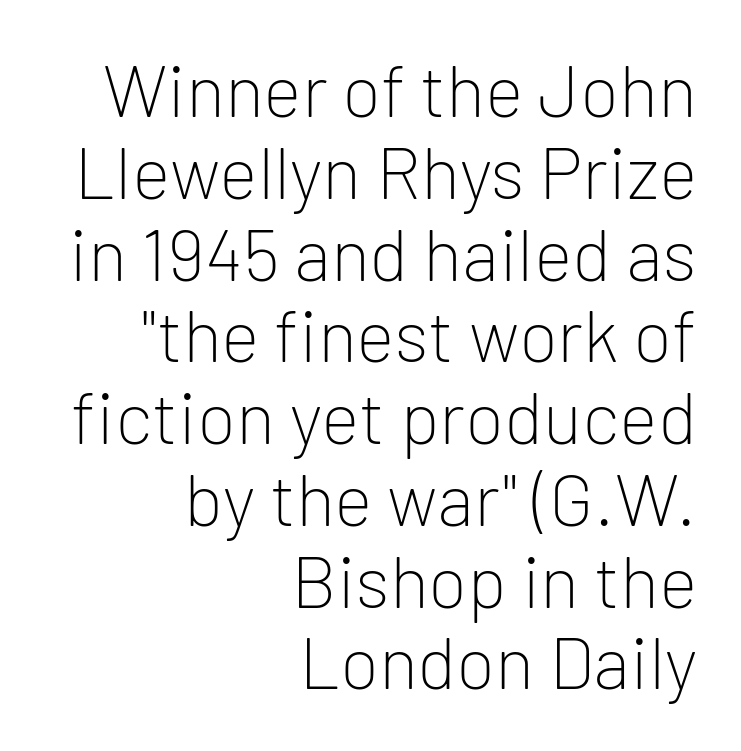
Every character sits straight up, as roman type does. Proportional: the letters do not fall into vertical columns. Vertical stems look standard width or narrower in stroke. Decoration check: the copy has no underline. The passage is arranged like a letterhead date or caption credit — flush right.
